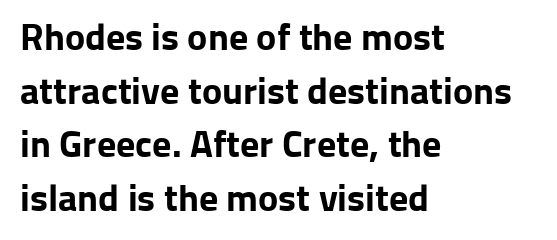
The image shows 38 px bold sans-serif type, upright; set left-aligned, normal line spacing (1.41x), normal letter spacing, not underlined; low stroke contrast and a medium x-height.
